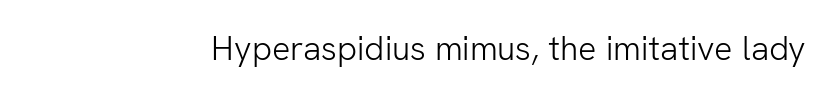
{"serif": "no", "italic": "no", "bold": "no", "weight": "light", "width": "normal", "stroke_contrast": "low", "x_height": "medium", "monospaced": "no", "underline": "no", "letter_spacing": "normal", "letter_spacing_em": 0.0, "glyph_px": 34}
